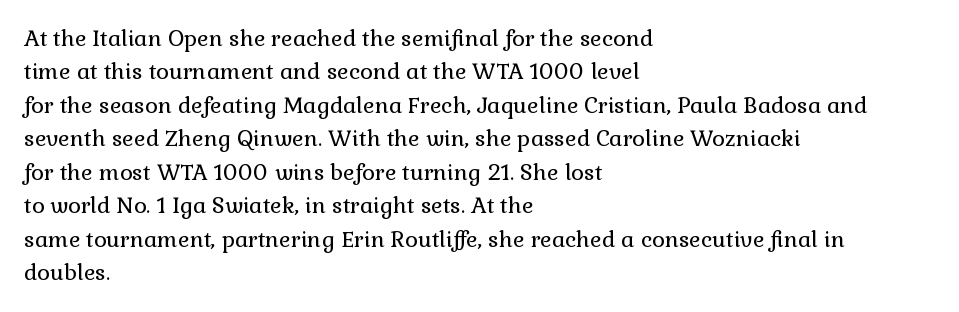
Q: Is the text bold? A: No.
Q: Is the text italic (slanted)? A: No, it is upright.
Q: Is the text underlined? A: No.
Q: How is the paragraph aligned? A: Left-aligned.
Q: Is the spacing between letters normal or unusually wide? A: Normal.
Q: Is the spacing between lines tight, normal or loose? A: Normal.
